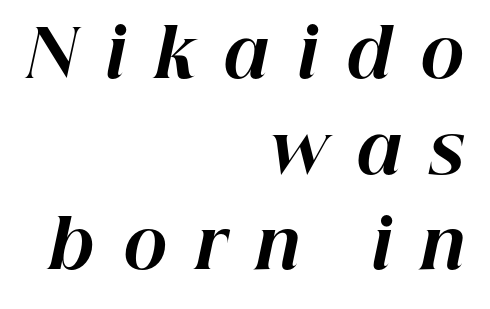
Q: Is the text bold? A: Yes.
Q: Is the text italic (slanted)? A: Yes, it leans right by about 12 degrees.
Q: Is the text underlined? A: No.
Q: How is the paragraph aligned? A: Right-aligned.
Q: Is the spacing between letters normal or unusually wide? A: Unusually wide.
Q: Is the spacing between lines tight, normal or loose? A: Normal.
Q: Width (condensed, normal, or wide)? A: Normal.
Q: Stroke contrast? A: High.
Q: x-height? A: Medium.
Q: Monospaced? A: No.
